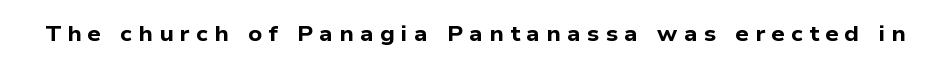
The image shows 21 px bold type; set unusually wide letter spacing (+0.3 em), not underlined.
